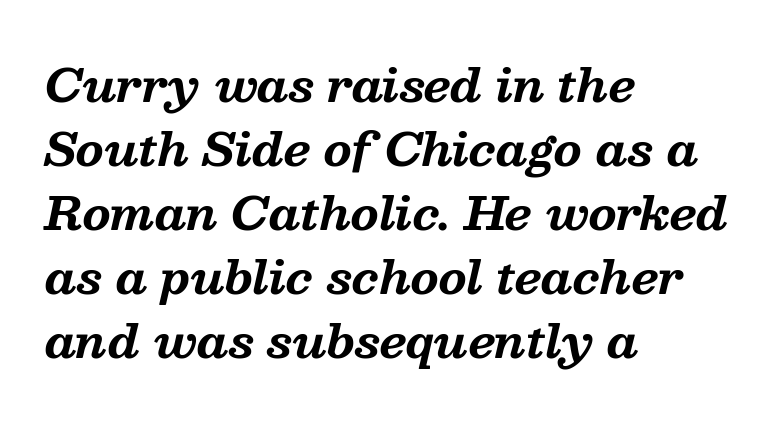
Q: Is the text bold? A: Yes.
Q: Is the text italic (slanted)? A: Yes, it leans right by about 13 degrees.
Q: Is the typeface a serif or a sans-serif typeface? A: Serif.
Q: Is the text underlined? A: No.
Q: How is the paragraph aligned? A: Left-aligned.
Q: Is the spacing between letters normal or unusually wide? A: Normal.
Q: Is the spacing between lines tight, normal or loose? A: Normal.
Q: Width (condensed, normal, or wide)? A: Normal.
Q: Stroke contrast? A: Medium.
Q: x-height? A: Medium.
Q: Monospaced? A: No.
